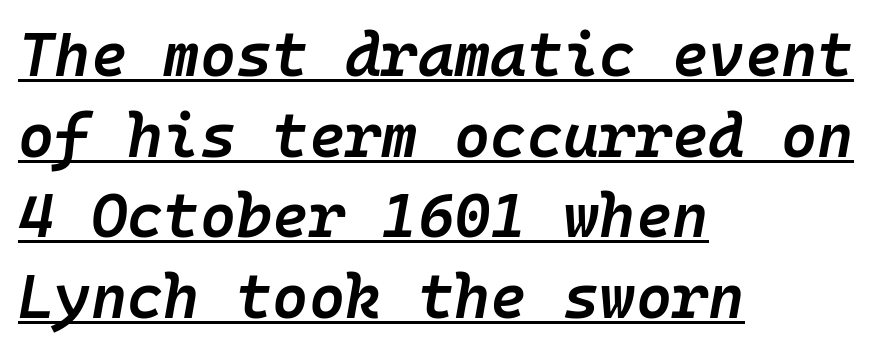
The image shows 62 px semibold type, italic (leaning right), monospaced; set left-aligned, normal line spacing (1.3x), normal letter spacing, underlined; low stroke contrast and a medium x-height.
